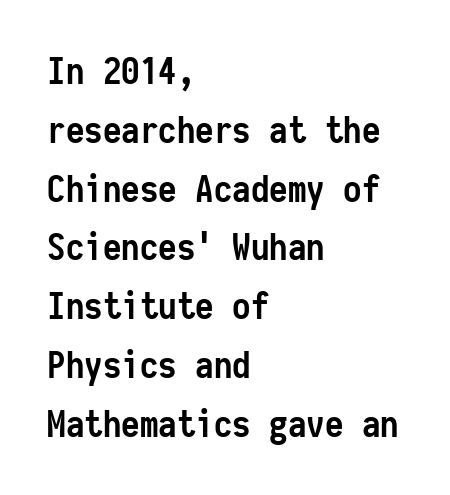
A typesetter would call this zero additional tracking. Is the block centered? No — it sits flush against the left margin. Typesetter's note: full bold, strokes at maximum text heaviness. This sample uses a sans-serif face.
